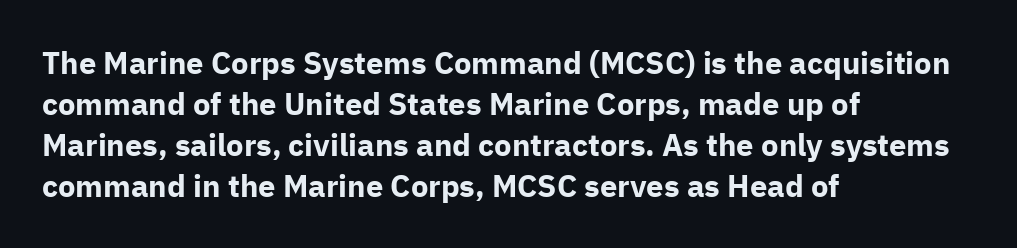
{"serif": "no", "italic": "no", "bold": "yes", "weight": "bold", "width": "normal", "stroke_contrast": "low", "x_height": "medium", "monospaced": "no", "underline": "no", "align": "left", "line_spacing": "normal", "line_spacing_ratio": 1.32, "letter_spacing": "normal", "letter_spacing_em": 0.0, "glyph_px": 31}
